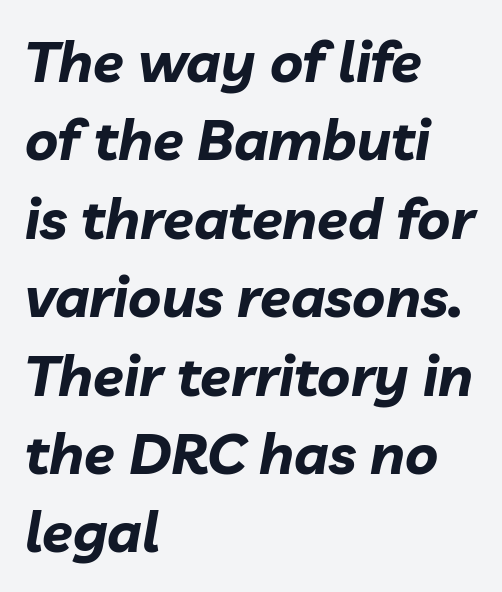
The image shows 56 px bold type, italic (leaning right); set left-aligned, normal line spacing (1.4x), normal letter spacing, not underlined; low stroke contrast and a medium x-height.
